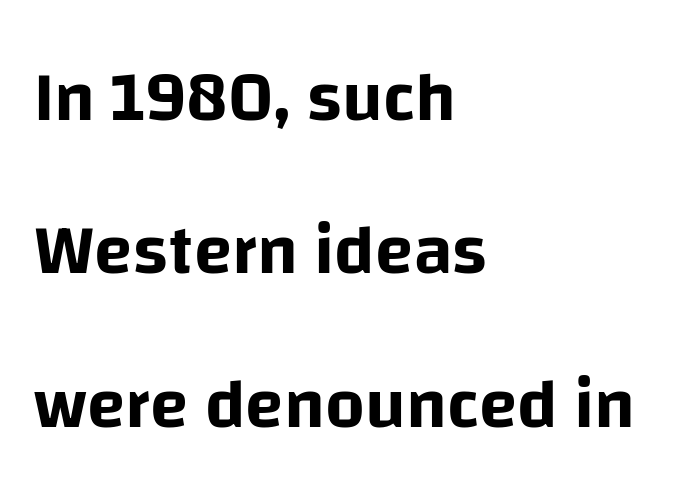
The image shows 70 px sans-serif type, upright; set left-aligned, loose line spacing (2.19x), normal letter spacing, not underlined; low stroke contrast and a large x-height.
